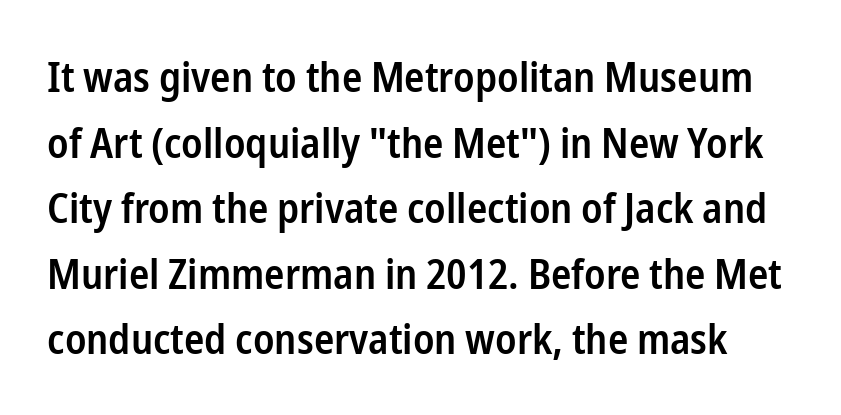
{"serif": "no", "italic": "no", "bold": "semi", "weight": "semibold", "width": "condensed", "stroke_contrast": "low", "x_height": "medium", "monospaced": "no", "underline": "no", "line_spacing": "normal", "line_spacing_ratio": 1.56, "letter_spacing": "normal", "letter_spacing_em": 0.0, "glyph_px": 42}
